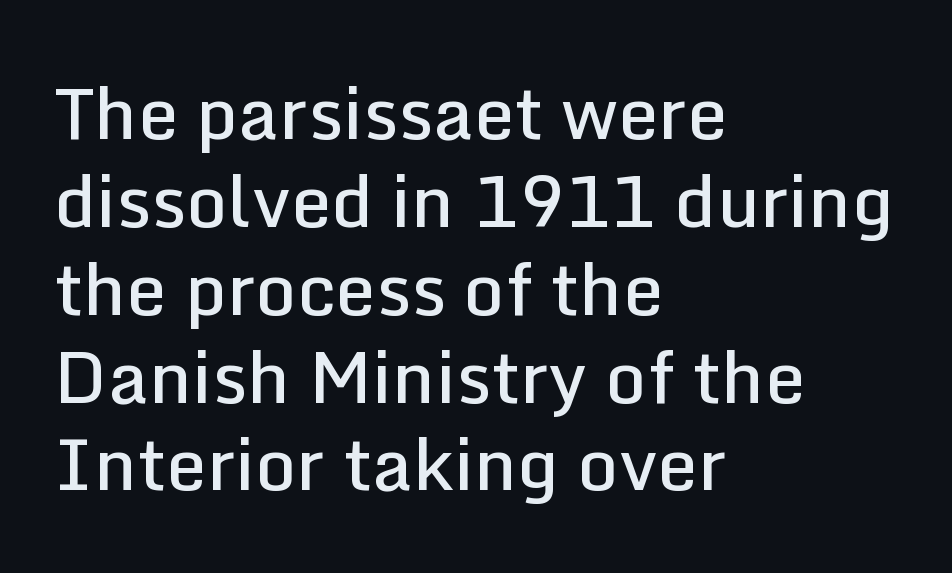
The image shows 72 px semibold sans-serif type, upright; set left-aligned, line spacing 1.22x, normal letter spacing, not underlined; low stroke contrast and a medium x-height.
